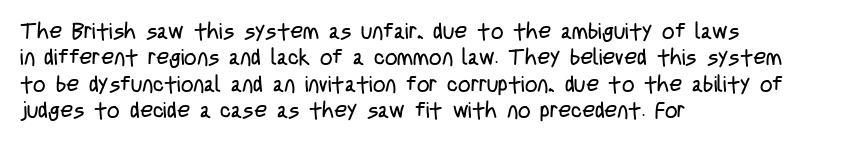
This sample uses an upright cut, with every glyph sitting square on the baseline. Underlining? Definitely not there. Heaviness? Minimal to ordinary, like unemphasized prose. Short note: letters normally spaced. Where is the straight margin? On the left.
